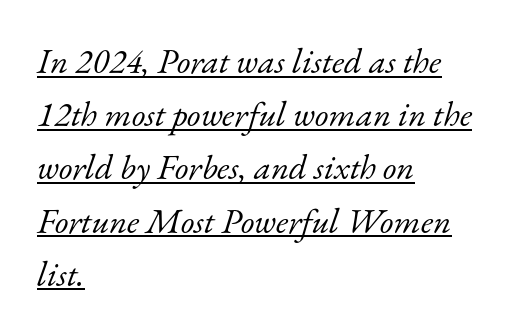
The image shows 35 px light serif type, italic (leaning right); set left-aligned, normal line spacing (1.52x), normal letter spacing, underlined; low stroke contrast and a small x-height.
